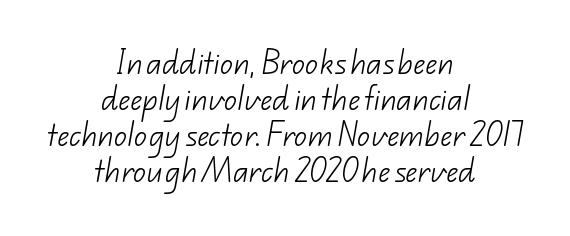
Heft: none added — not bold. One glance says typical: line gaps are just what's usual. Decoration check: the copy has no underline. A student would call this center alignment; a typographer would say set centered. Glyph-to-glyph distance matches everyday printed text.
